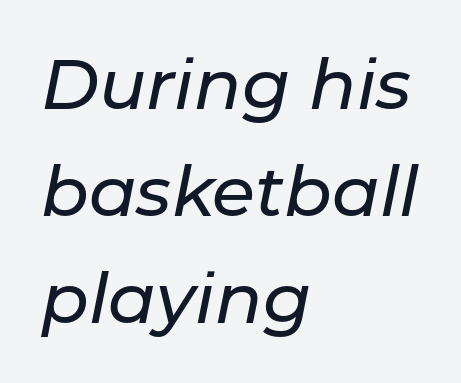
{"italic": "yes", "lean": "right", "slant_degrees": 11, "width": "normal", "stroke_contrast": "low", "x_height": "medium", "monospaced": "no", "underline": "no", "align": "left", "line_spacing": "normal", "line_spacing_ratio": 1.53, "letter_spacing": "normal", "letter_spacing_em": 0.0, "glyph_px": 70}
